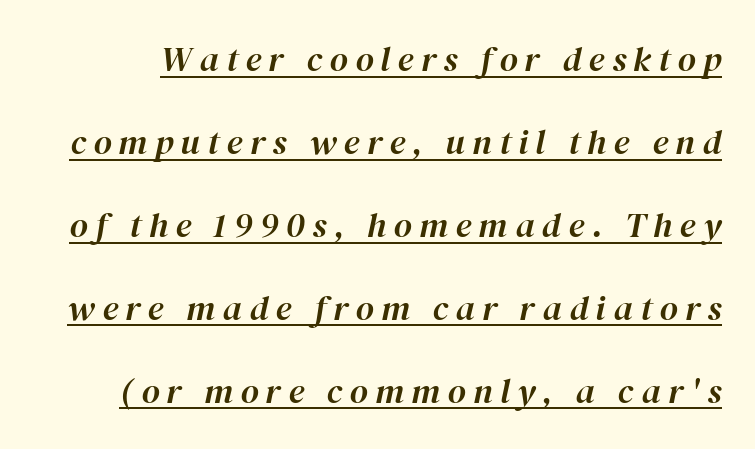
{"italic": "yes", "lean": "right", "slant_degrees": 12, "width": "normal", "stroke_contrast": "high", "x_height": "medium", "monospaced": "no", "underline": "yes", "line_spacing": "loose", "line_spacing_ratio": 2.37, "letter_spacing": "wide", "letter_spacing_em": 0.21, "glyph_px": 35}
